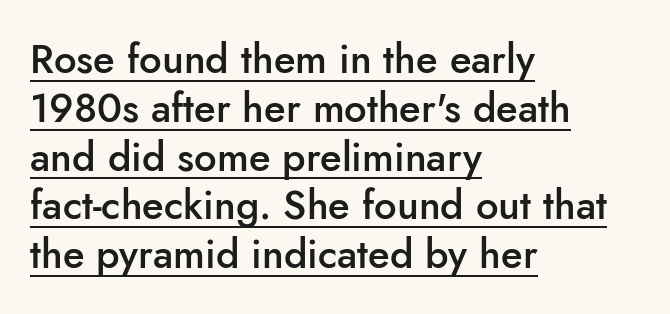
Q: Is the text bold? A: Semi-bold.
Q: Is the text italic (slanted)? A: No, it is upright.
Q: Is the typeface a serif or a sans-serif typeface? A: Sans-serif.
Q: Is the text underlined? A: Yes.
Q: How is the paragraph aligned? A: Left-aligned.
Q: Is the spacing between letters normal or unusually wide? A: Normal.
Q: Width (condensed, normal, or wide)? A: Normal.
Q: Stroke contrast? A: Low.
Q: x-height? A: Small.
Q: Monospaced? A: No.
